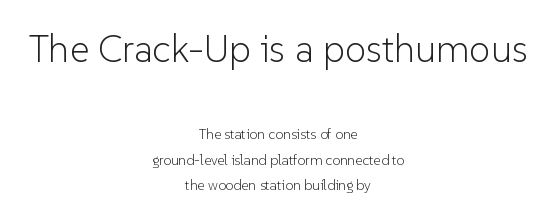
No word sits above an underline. The face used here is a sans, in the tradition of grotesques and geometrics. These lines keep a tight, regular rhythm from letter to letter. A student would notice the top passage is typeset larger than what follows. Varying glyph widths throughout — classic text-font behaviour.
